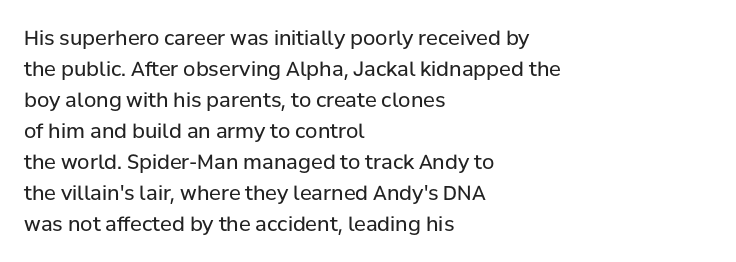
The image shows 20 px text type, upright; set left-aligned, normal line spacing (1.55x), normal letter spacing, not underlined.
